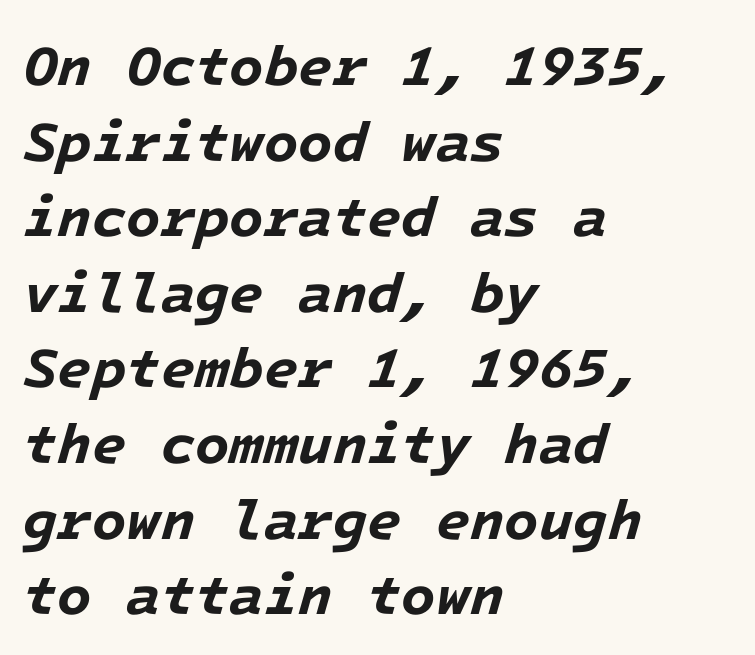
{"italic": "yes", "lean": "right", "slant_degrees": 16, "bold": "yes", "weight": "bold", "width": "normal", "stroke_contrast": "low", "x_height": "medium", "monospaced": "yes", "underline": "no", "align": "left", "line_spacing": "normal", "line_spacing_ratio": 1.35, "letter_spacing": "normal", "letter_spacing_em": 0.0, "glyph_px": 56}
